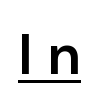
Q: Is the text bold? A: Semi-bold.
Q: Is the text italic (slanted)? A: No, it is upright.
Q: Is the typeface a serif or a sans-serif typeface? A: Sans-serif.
Q: Is the text underlined? A: Yes.
Q: Is the spacing between letters normal or unusually wide? A: Unusually wide.
Q: Width (condensed, normal, or wide)? A: Normal.
Q: Stroke contrast? A: Low.
Q: x-height? A: Medium.
Q: Monospaced? A: No.
